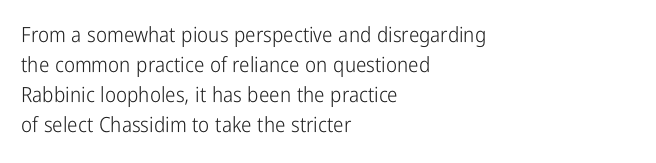
Q: Is the text bold? A: No.
Q: Is the text italic (slanted)? A: No, it is upright.
Q: Is the text underlined? A: No.
Q: How is the paragraph aligned? A: Left-aligned.
Q: Is the spacing between letters normal or unusually wide? A: Normal.
Q: Is the spacing between lines tight, normal or loose? A: Normal.
